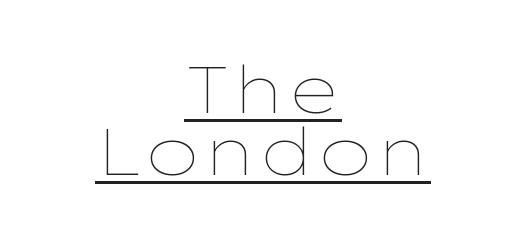
Q: Is the text bold? A: No.
Q: Is the text italic (slanted)? A: No, it is upright.
Q: Is the text underlined? A: Yes.
Q: How is the paragraph aligned? A: Centered.
Q: Is the spacing between letters normal or unusually wide? A: Normal.
Q: Is the spacing between lines tight, normal or loose? A: Tight.
Q: Width (condensed, normal, or wide)? A: Wide.
Q: Stroke contrast? A: Low.
Q: x-height? A: Medium.
Q: Monospaced? A: No.
